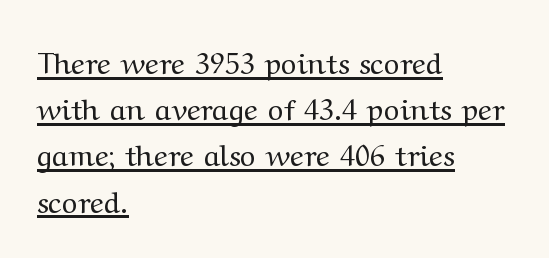
Q: Is the text bold? A: No.
Q: Is the text italic (slanted)? A: No, it is upright.
Q: Is the typeface a serif or a sans-serif typeface? A: Serif.
Q: Is the text underlined? A: Yes.
Q: How is the paragraph aligned? A: Left-aligned.
Q: Is the spacing between letters normal or unusually wide? A: Normal.
Q: Is the spacing between lines tight, normal or loose? A: Normal.
Q: Width (condensed, normal, or wide)? A: Wide.
Q: Stroke contrast? A: Medium.
Q: x-height? A: Medium.
Q: Monospaced? A: No.
